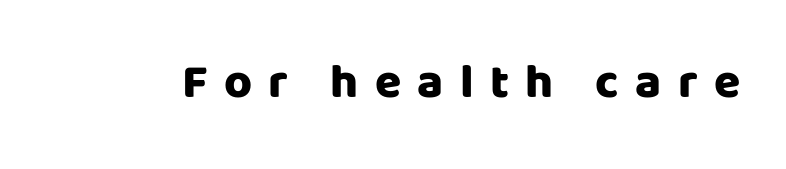
Observe the wide spacing: letters keep a clear distance from each other. No feet cap the strokes, marking this as sans-serif type. Varying glyph widths throughout — classic text-font behaviour. Each glyph is drawn with heavy, bold strokes.
